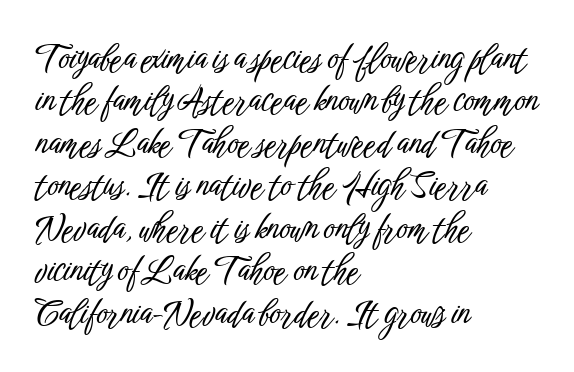
The image shows 34 px condensed sans-serif type; set left-aligned, normal line spacing (1.25x), normal letter spacing, not underlined; low stroke contrast and a medium x-height.
